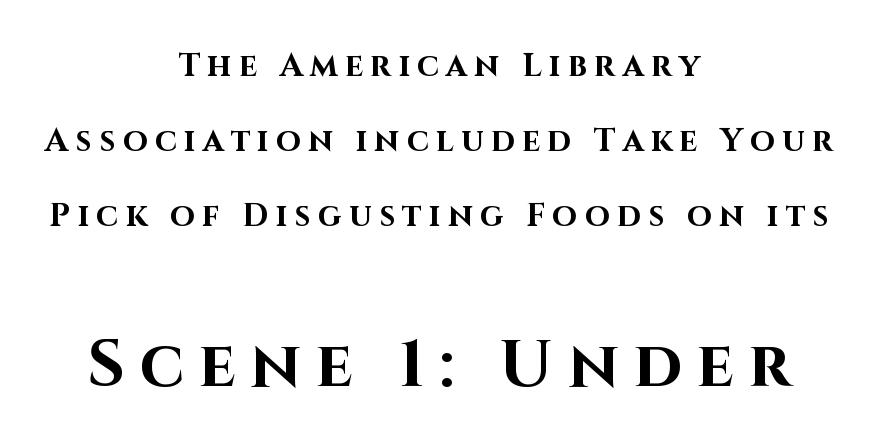
Look at the glyph heights: the lower group is clearly the bigger setting. Anything drawn beneath the words? Only blank space. Are there feet on the stems? There aren't — it's a sans. Its strokes are broad and dark, the hallmark of bold type.
